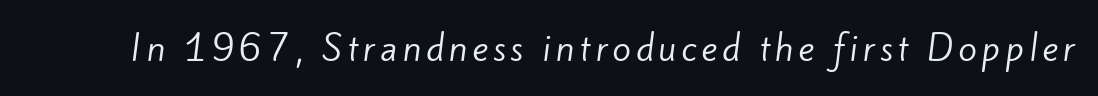
The image shows 34 px regular-weight sans-serif type; set not underlined; low stroke contrast and a small x-height.
